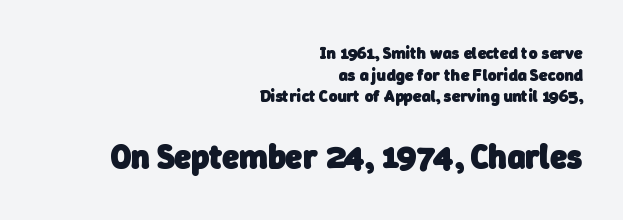
The image shows 34 px heavy sans-serif type; set right-aligned, normal line spacing (1.27x), normal letter spacing, not underlined; the second (bottom) block is 2.0x larger; low stroke contrast and a medium x-height.
